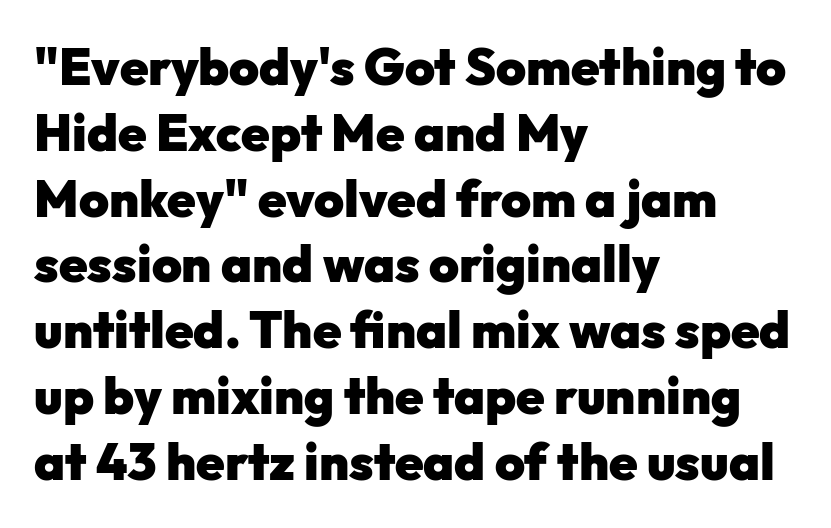
{"serif": "no", "italic": "no", "bold": "yes", "weight": "heavy", "width": "normal", "stroke_contrast": "low", "x_height": "medium", "monospaced": "no", "underline": "no", "align": "left", "line_spacing": "normal", "line_spacing_ratio": 1.29, "letter_spacing": "normal", "letter_spacing_em": 0.0, "glyph_px": 51}
